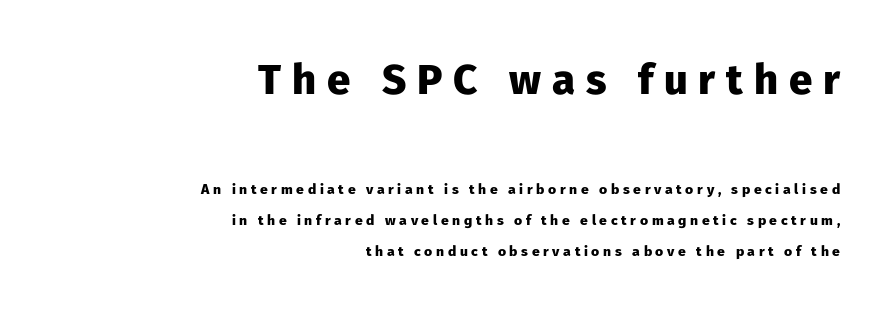
The image shows 42 px heavy sans-serif type, upright; set right-aligned, loose line spacing (2.21x), unusually wide letter spacing (+0.26 em), not underlined; the first (top) block is 3.0x larger; low stroke contrast and a medium x-height.
